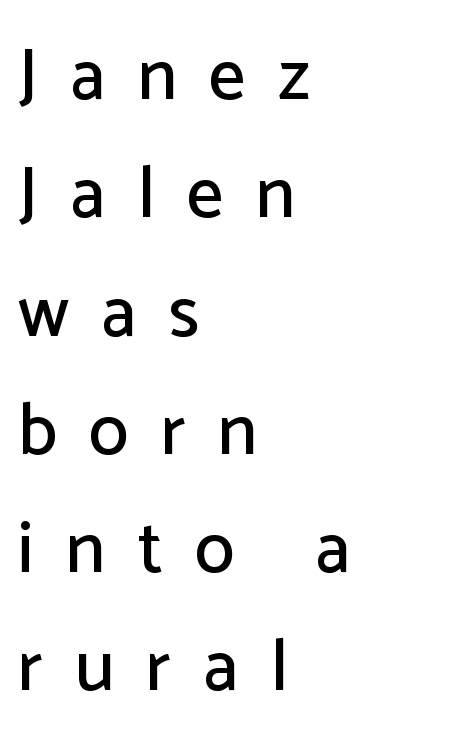
The image shows 73 px sans-serif type, upright; set left-aligned, normal line spacing (1.62x), unusually wide letter spacing (+0.44 em), not underlined; low stroke contrast and a medium x-height.
